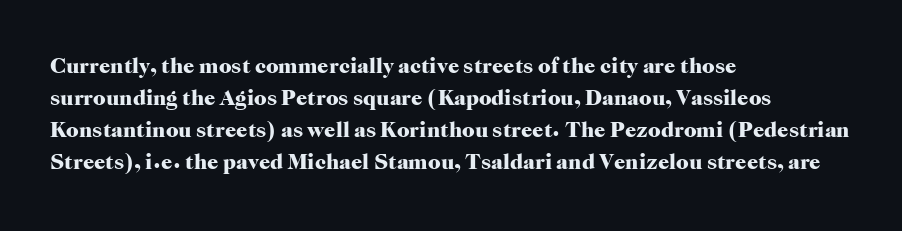
The image shows 22 px bold type, upright; set left-aligned, normal line spacing (1.46x), normal letter spacing, not underlined.
